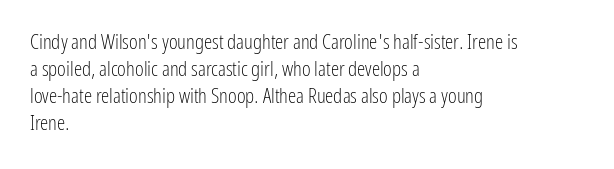
{"italic": "no", "bold": "no", "underline": "no", "align": "left", "line_spacing": "normal", "line_spacing_ratio": 1.28, "letter_spacing": "normal", "letter_spacing_em": 0.0, "glyph_px": 21}
